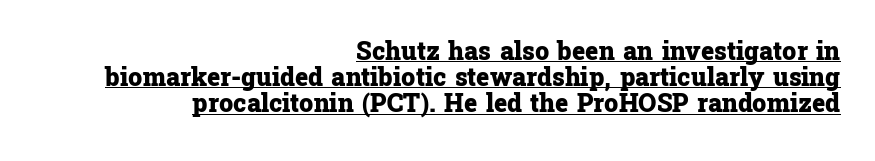
The image shows 25 px bold type, upright; set right-aligned, tight line spacing (1.05x), normal letter spacing, underlined.
